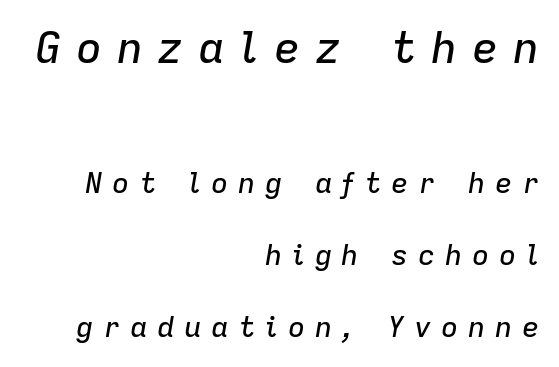
The glyphs are unaccompanied by any horizontal stroke below them. Note the varied advance widths — an 'i' is clearly narrower than an 'm'. Glyph-to-glyph distance is far greater than everyday printed text. The passage is arranged like a letterhead date or caption credit — flush right. It's the slanting kind of type.
